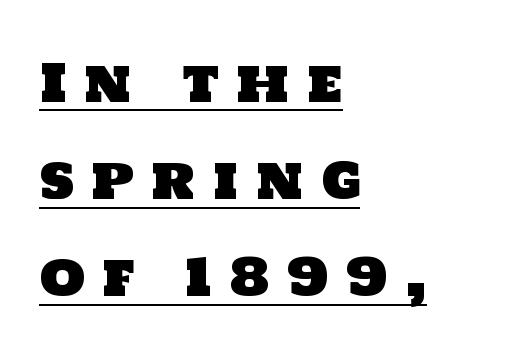
The image shows 52 px sans-serif type; set left-aligned, line spacing 1.87x, unusually wide letter spacing (+0.33 em), underlined; low stroke contrast and a large x-height.
